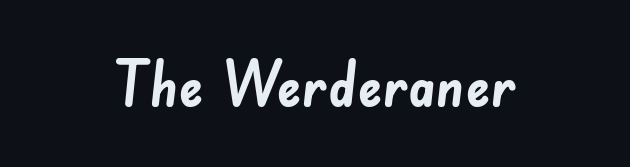
Q: Is the text bold? A: Yes.
Q: Is the typeface a serif or a sans-serif typeface? A: Sans-serif.
Q: Is the text underlined? A: No.
Q: How is the paragraph aligned? A: Centered.
Q: Is the spacing between letters normal or unusually wide? A: Normal.
Q: Width (condensed, normal, or wide)? A: Normal.
Q: Stroke contrast? A: Low.
Q: x-height? A: Small.
Q: Monospaced? A: No.
